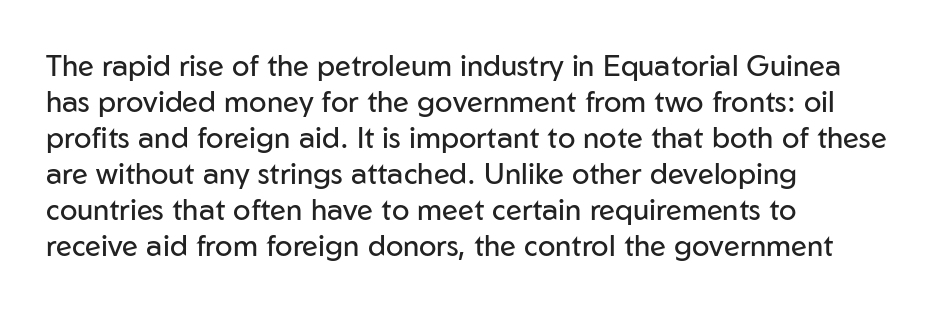
Q: Is the text bold? A: No.
Q: Is the text italic (slanted)? A: No, it is upright.
Q: Is the typeface a serif or a sans-serif typeface? A: Sans-serif.
Q: Is the text underlined? A: No.
Q: How is the paragraph aligned? A: Left-aligned.
Q: Is the spacing between letters normal or unusually wide? A: Normal.
Q: Width (condensed, normal, or wide)? A: Normal.
Q: Stroke contrast? A: Low.
Q: x-height? A: Medium.
Q: Monospaced? A: No.
